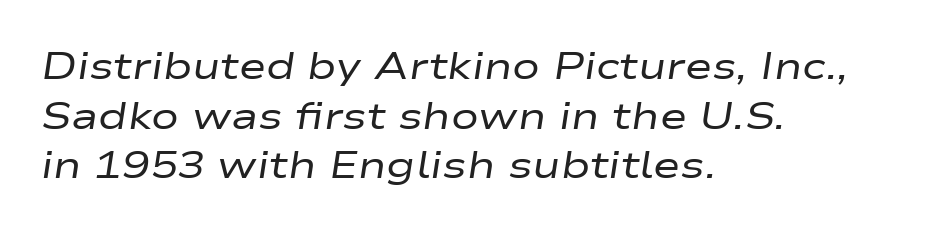
The image shows 37 px regular-weight, wide type, italic (leaning right); set left-aligned, normal line spacing (1.34x), normal letter spacing, not underlined; low stroke contrast and a medium x-height.
